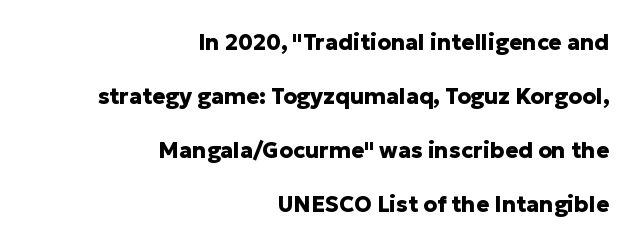
Each line ends at the same right margin while the left side varies. Weight check: bold — yes, fully. Short note: letters normally spaced. Line spacing here is loose.
